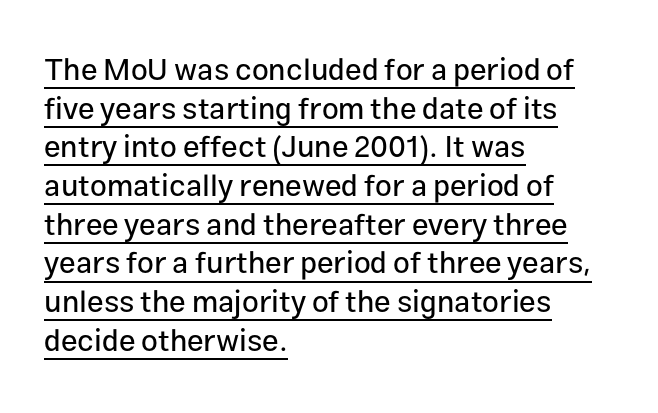
{"serif": "no", "italic": "no", "width": "normal", "stroke_contrast": "low", "x_height": "medium", "monospaced": "no", "underline": "yes", "align": "left", "line_spacing": "normal", "line_spacing_ratio": 1.29, "letter_spacing": "normal", "letter_spacing_em": 0.0, "glyph_px": 30}
